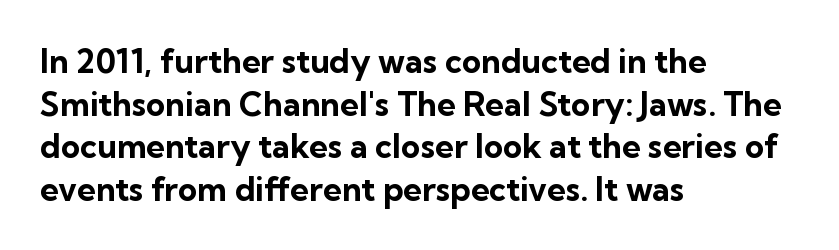
Q: Is the text bold? A: Yes.
Q: Is the text italic (slanted)? A: No, it is upright.
Q: Is the typeface a serif or a sans-serif typeface? A: Sans-serif.
Q: Is the text underlined? A: No.
Q: How is the paragraph aligned? A: Left-aligned.
Q: Is the spacing between letters normal or unusually wide? A: Normal.
Q: Is the spacing between lines tight, normal or loose? A: Normal.
Q: Width (condensed, normal, or wide)? A: Normal.
Q: Stroke contrast? A: Low.
Q: x-height? A: Medium.
Q: Monospaced? A: No.
